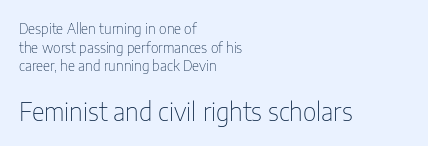
{"italic": "no", "bold": "no", "underline": "no", "align": "left", "line_spacing": "normal", "line_spacing_ratio": 1.33, "letter_spacing": "normal", "letter_spacing_em": 0.0, "larger_block": "second", "size_ratio": 1.79, "glyph_px": 25}
